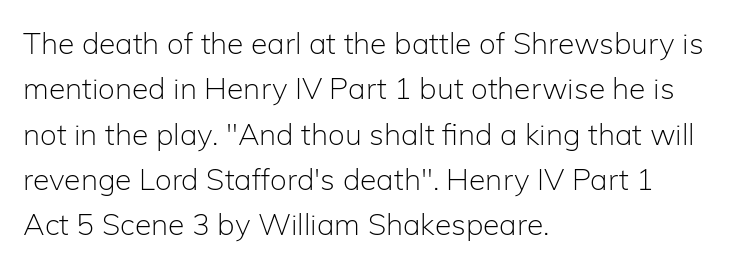
Q: Is the text bold? A: No.
Q: Is the text italic (slanted)? A: No, it is upright.
Q: Is the typeface a serif or a sans-serif typeface? A: Sans-serif.
Q: Is the text underlined? A: No.
Q: How is the paragraph aligned? A: Left-aligned.
Q: Is the spacing between letters normal or unusually wide? A: Normal.
Q: Is the spacing between lines tight, normal or loose? A: Normal.
Q: Width (condensed, normal, or wide)? A: Normal.
Q: Stroke contrast? A: Low.
Q: x-height? A: Medium.
Q: Monospaced? A: No.
